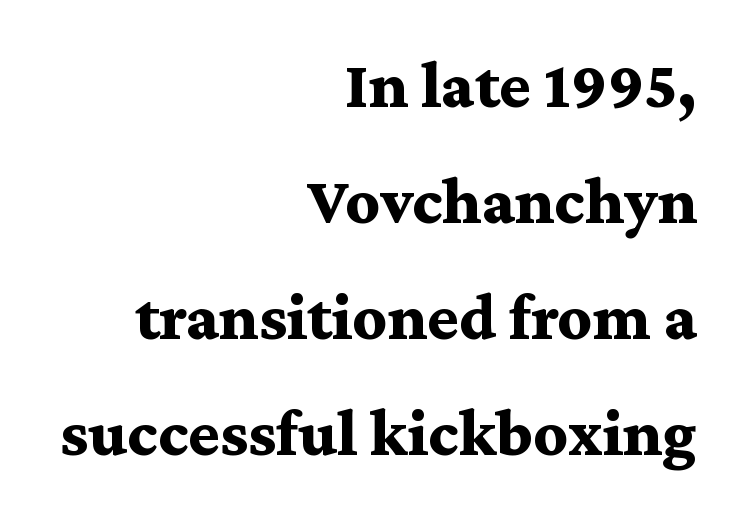
Honestly, there is no underline to notice here at all. Unlike a clean sans, this face finishes its strokes with serifs. The letters stand straight up with perfectly vertical stems. Reading down the block, your eye finds every line finishing at a fixed right position. The line texture is even and compact thanks to regular tracking.
